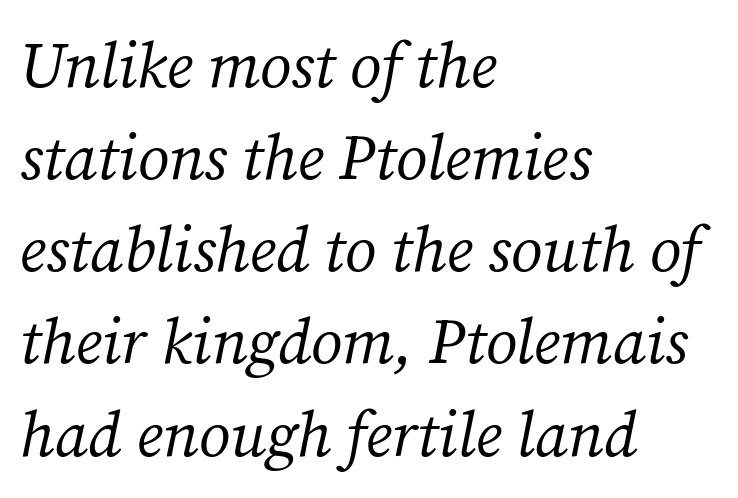
The image shows 64 px regular-weight serif type, italic (leaning right); set left-aligned, normal line spacing (1.44x), normal letter spacing, not underlined; medium stroke contrast and a medium x-height.
